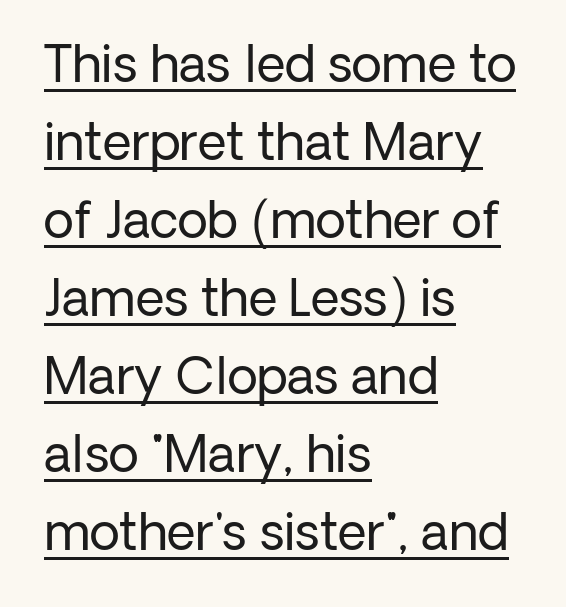
{"serif": "no", "italic": "no", "bold": "no", "weight": "regular", "width": "normal", "stroke_contrast": "low", "x_height": "medium", "monospaced": "no", "underline": "yes", "align": "left", "line_spacing": "normal", "line_spacing_ratio": 1.56, "letter_spacing": "normal", "letter_spacing_em": 0.0, "glyph_px": 50}
